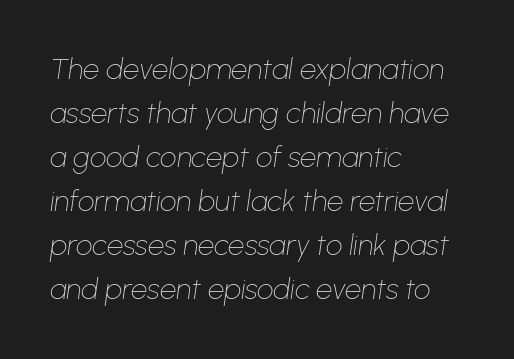
{"italic": "yes", "lean": "right", "slant_degrees": 8, "bold": "no", "weight": "thin", "width": "normal", "stroke_contrast": "low", "x_height": "medium", "monospaced": "no", "underline": "no", "align": "left", "line_spacing": "normal", "line_spacing_ratio": 1.52, "letter_spacing": "normal", "letter_spacing_em": 0.0, "glyph_px": 29}
